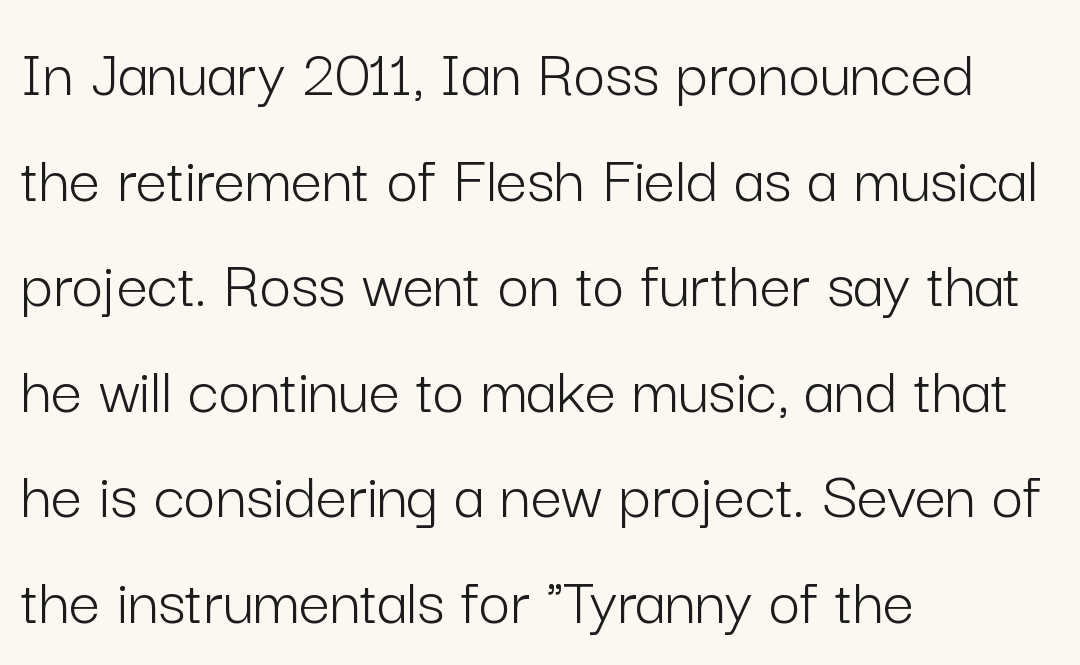
The image shows 69 px light sans-serif type, upright; set left-aligned, normal line spacing (1.53x), normal letter spacing, not underlined; low stroke contrast and a medium x-height.
